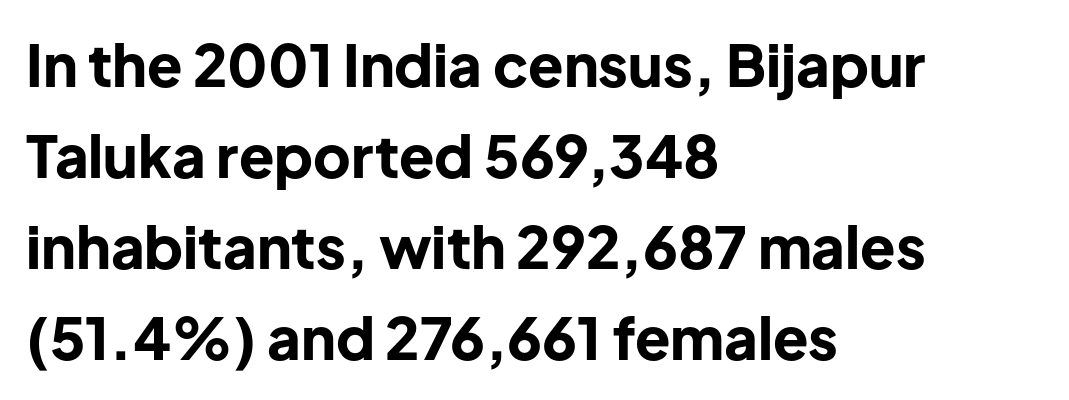
Baseline-to-baseline distance is the conventional proportion of letter height. Tall strokes in this sample are plumb rather than angled. The typeface chosen for these lines omits serifs. Standard letterfit; no display-style spreading of the glyphs. The face used here is proportionally spaced, like ordinary book or web type.
